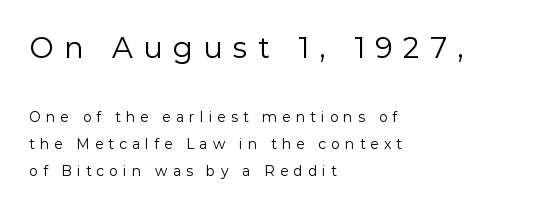
The image shows 29 px regular-weight sans-serif type, upright; set left-aligned, loose line spacing (1.93x), unusually wide letter spacing (+0.36 em), not underlined; the first (top) block is 2.07x larger; low stroke contrast and a medium x-height.
